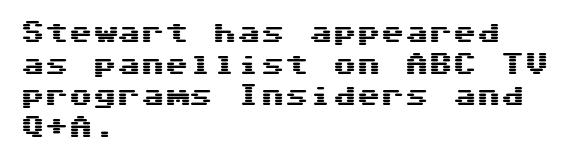
The letterforms sit shoulder to shoulder at normal distance. In terms of leading, this rendering sits right in the middle. The rendering anchors every line to the left-hand side. Style check: upright.
